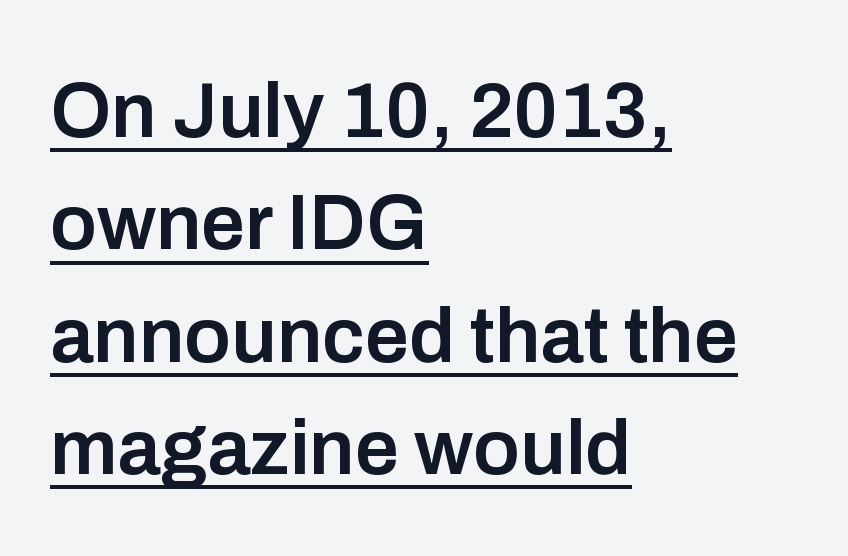
The image shows 78 px semibold sans-serif type, upright; set left-aligned, normal line spacing (1.44x), normal letter spacing, underlined; low stroke contrast and a medium x-height.
